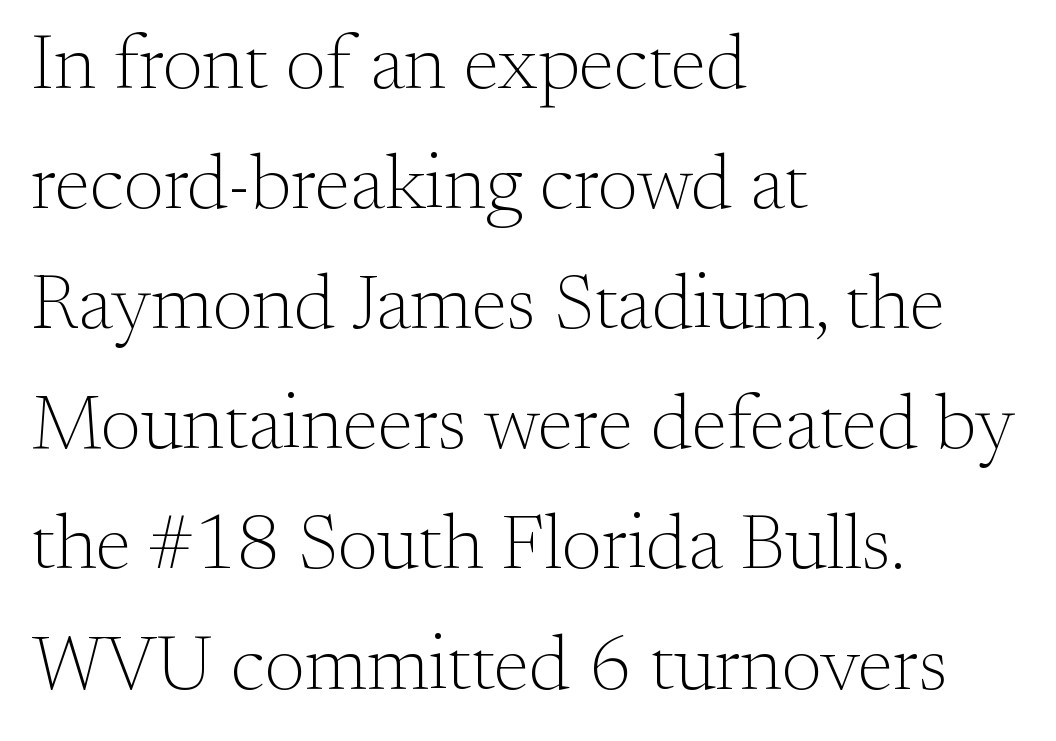
The image shows 77 px light serif type, upright; set left-aligned, normal line spacing (1.56x), normal letter spacing, not underlined; medium stroke contrast and a small x-height.
